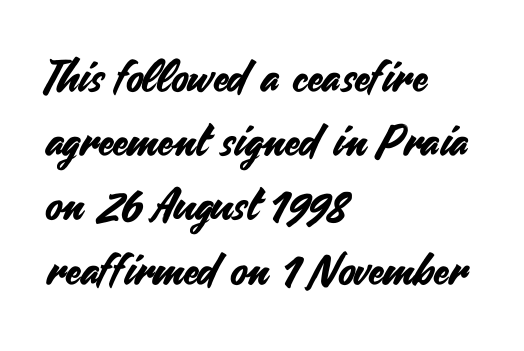
The image shows 44 px sans-serif type; set left-aligned, normal line spacing (1.46x), normal letter spacing, not underlined; medium stroke contrast and a small x-height.
